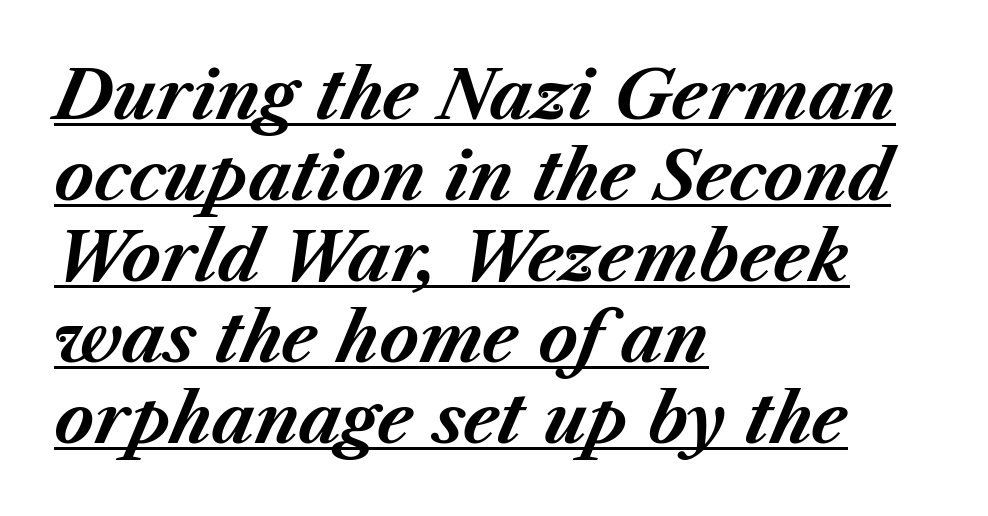
Q: Is the text bold? A: Yes.
Q: Is the text italic (slanted)? A: Yes, it leans right by about 23 degrees.
Q: Is the text underlined? A: Yes.
Q: How is the paragraph aligned? A: Left-aligned.
Q: Is the spacing between letters normal or unusually wide? A: Normal.
Q: Width (condensed, normal, or wide)? A: Normal.
Q: Stroke contrast? A: Medium.
Q: x-height? A: Medium.
Q: Monospaced? A: No.
